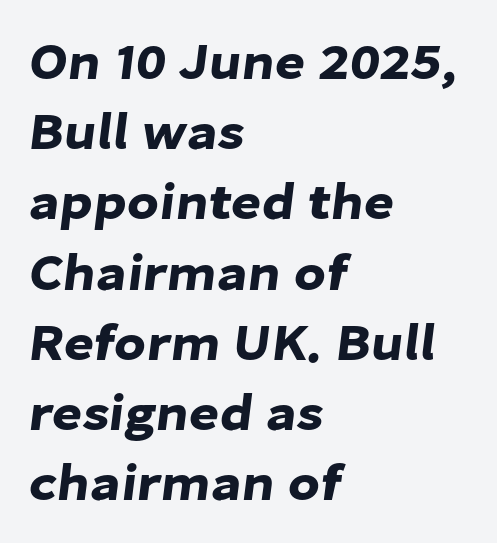
{"serif": "no", "width": "normal", "stroke_contrast": "low", "x_height": "medium", "monospaced": "no", "underline": "no", "align": "left", "line_spacing": "normal", "line_spacing_ratio": 1.35, "letter_spacing": "normal", "letter_spacing_em": 0.0, "glyph_px": 52}
